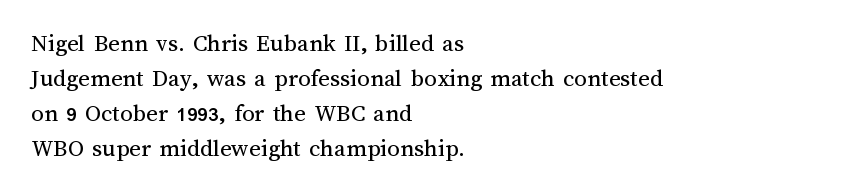
Nobody drew a line under any word here. The passage is arranged the way most books set body copy — flush left. Is the stroke heavy? The answer is a plain regular-or-lighter. Nobody touched the tracking dial on this one. A roman cut, with each character standing at attention. The space between consecutive lines is moderate.
